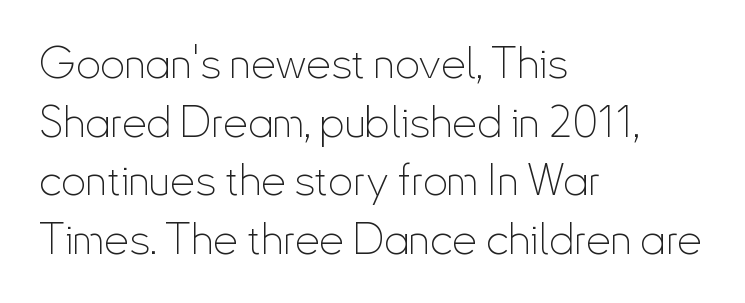
Q: Is the text bold? A: No.
Q: Is the text italic (slanted)? A: No, it is upright.
Q: Is the typeface a serif or a sans-serif typeface? A: Sans-serif.
Q: Is the text underlined? A: No.
Q: How is the paragraph aligned? A: Left-aligned.
Q: Is the spacing between letters normal or unusually wide? A: Normal.
Q: Is the spacing between lines tight, normal or loose? A: Normal.
Q: Width (condensed, normal, or wide)? A: Condensed.
Q: Stroke contrast? A: Low.
Q: x-height? A: Small.
Q: Monospaced? A: No.
